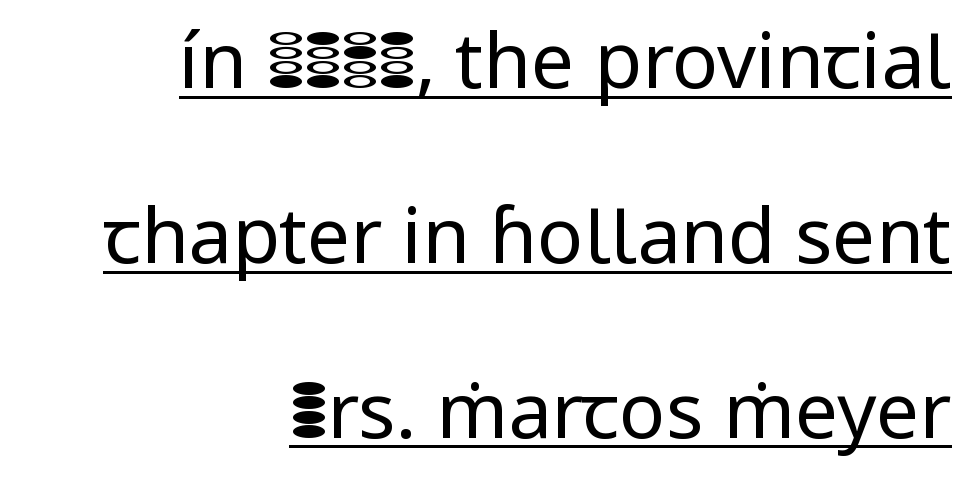
{"serif": "no", "italic": "no", "bold": "no", "weight": "regular", "width": "normal", "stroke_contrast": "low", "x_height": "medium", "monospaced": "no", "underline": "yes", "align": "right", "line_spacing": "loose", "line_spacing_ratio": 2.27, "letter_spacing": "normal", "letter_spacing_em": 0.0, "glyph_px": 77}
